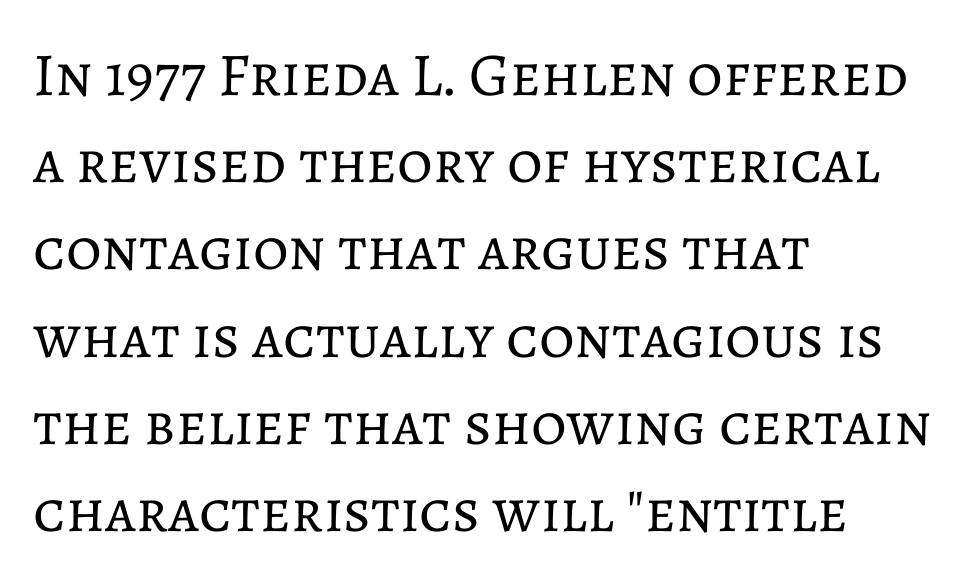
The image shows 61 px regular-weight type, upright; set left-aligned, normal line spacing (1.43x), normal letter spacing, not underlined; low stroke contrast and a medium x-height.
